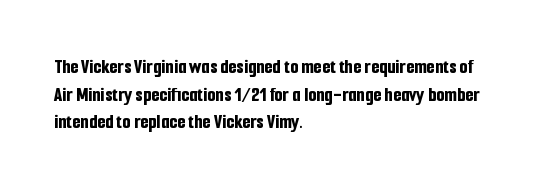
Q: Is the text bold? A: Yes.
Q: Is the text italic (slanted)? A: No, it is upright.
Q: Is the text underlined? A: No.
Q: How is the paragraph aligned? A: Left-aligned.
Q: Is the spacing between letters normal or unusually wide? A: Normal.
Q: Is the spacing between lines tight, normal or loose? A: Normal.
